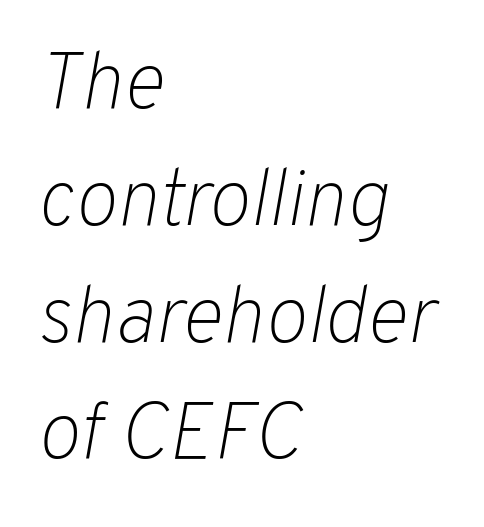
The image shows 80 px light type, italic (leaning right); set left-aligned, normal line spacing (1.46x), normal letter spacing, not underlined; low stroke contrast and a medium x-height.
